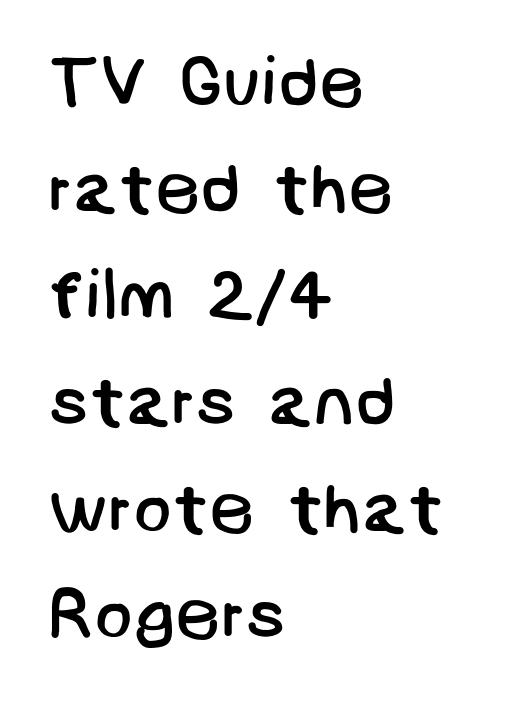
The image shows 71 px regular-weight sans-serif type; set left-aligned, normal line spacing (1.5x), normal letter spacing, not underlined; low stroke contrast and a large x-height.
